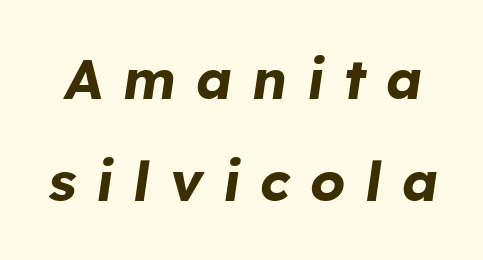
{"italic": "yes", "lean": "right", "slant_degrees": 8, "bold": "yes", "weight": "bold", "width": "normal", "stroke_contrast": "low", "x_height": "medium", "monospaced": "no", "underline": "no", "line_spacing_ratio": 1.86, "letter_spacing": "wide", "letter_spacing_em": 0.36, "glyph_px": 55}
